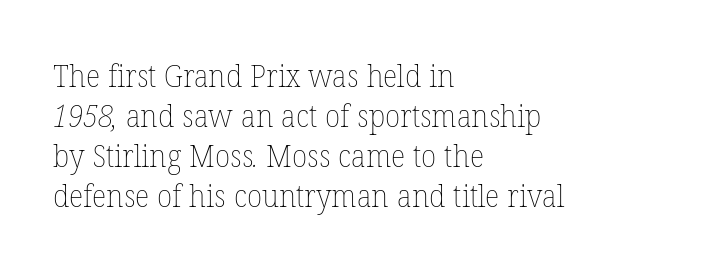
The rendering anchors every line to the left-hand side. The weight tops out at a normal text grade. These lines are rendered in a variable-pitch font. Students, note that the glyphs here touch the page at normal intervals. How would I describe the line gaps? Plain and ordinary. Nobody drew a line under any word here.
